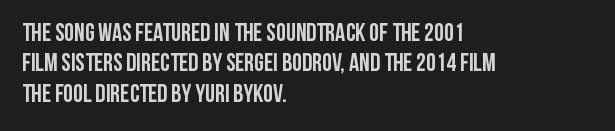
Each line starts at the same left margin while the right side varies. Words appear dense and cohesive because spacing is normal. What weight is shown? A full bold with thick strokes. Nope, not italic — everything's standing straight.
